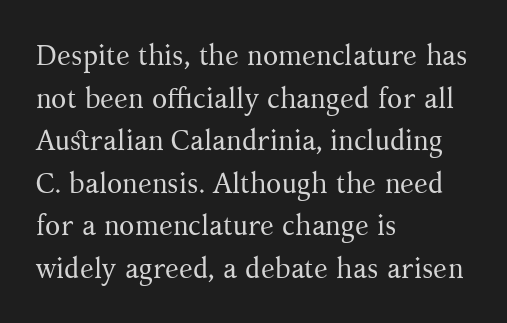
{"serif": "yes", "italic": "no", "bold": "no", "weight": "regular", "width": "normal", "stroke_contrast": "medium", "x_height": "medium", "monospaced": "no", "underline": "no", "align": "left", "line_spacing": "normal", "line_spacing_ratio": 1.52, "letter_spacing": "normal", "letter_spacing_em": 0.0, "glyph_px": 28}
